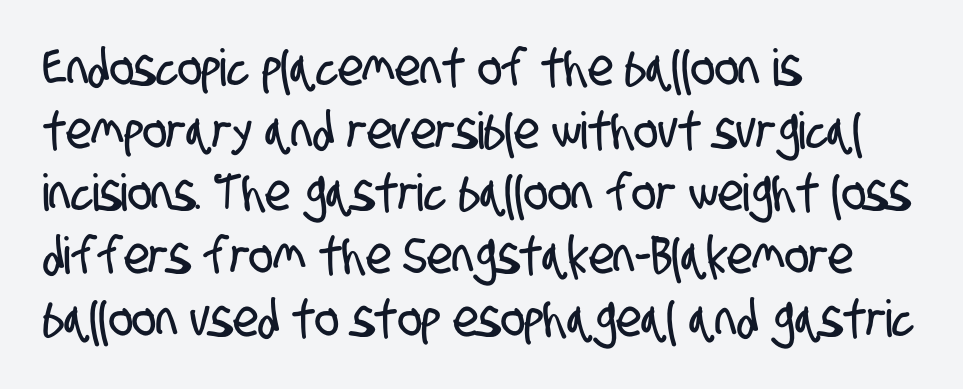
The image shows 51 px condensed sans-serif type; set left-aligned, line spacing 1.23x, normal letter spacing, not underlined; low stroke contrast and a large x-height.
